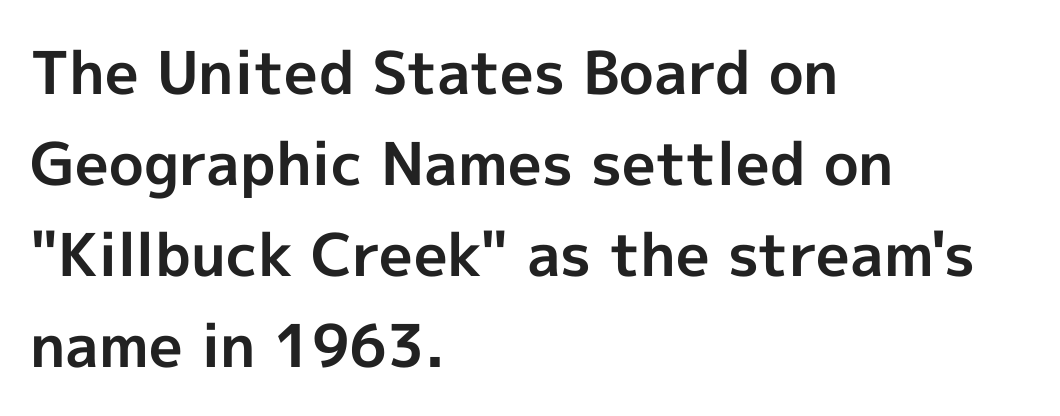
{"serif": "no", "italic": "no", "bold": "yes", "weight": "bold", "width": "normal", "x_height": "medium", "monospaced": "no", "underline": "no", "align": "left", "line_spacing": "normal", "line_spacing_ratio": 1.54, "letter_spacing": "normal", "letter_spacing_em": 0.0, "glyph_px": 59}
